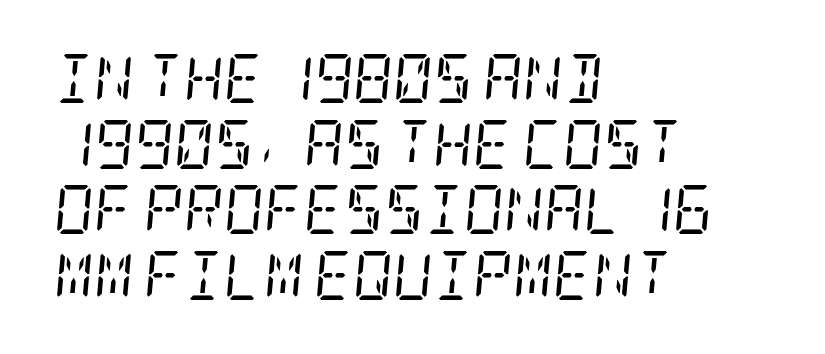
Q: Is the text bold? A: No.
Q: Is the text italic (slanted)? A: Yes, it leans right by about 5 degrees.
Q: Is the typeface a serif or a sans-serif typeface? A: Serif.
Q: Is the text underlined? A: No.
Q: How is the paragraph aligned? A: Left-aligned.
Q: Is the spacing between letters normal or unusually wide? A: Normal.
Q: Is the spacing between lines tight, normal or loose? A: Normal.
Q: Width (condensed, normal, or wide)? A: Condensed.
Q: Stroke contrast? A: Low.
Q: x-height? A: Large.
